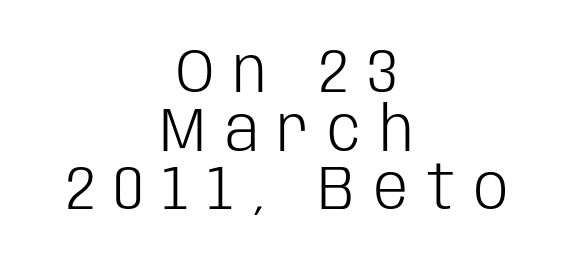
Q: Is the text bold? A: No.
Q: Is the text italic (slanted)? A: No, it is upright.
Q: Is the typeface a serif or a sans-serif typeface? A: Sans-serif.
Q: Is the text underlined? A: No.
Q: How is the paragraph aligned? A: Centered.
Q: Is the spacing between letters normal or unusually wide? A: Unusually wide.
Q: Is the spacing between lines tight, normal or loose? A: Tight.
Q: Width (condensed, normal, or wide)? A: Condensed.
Q: Stroke contrast? A: Low.
Q: x-height? A: Large.
Q: Monospaced? A: No.
